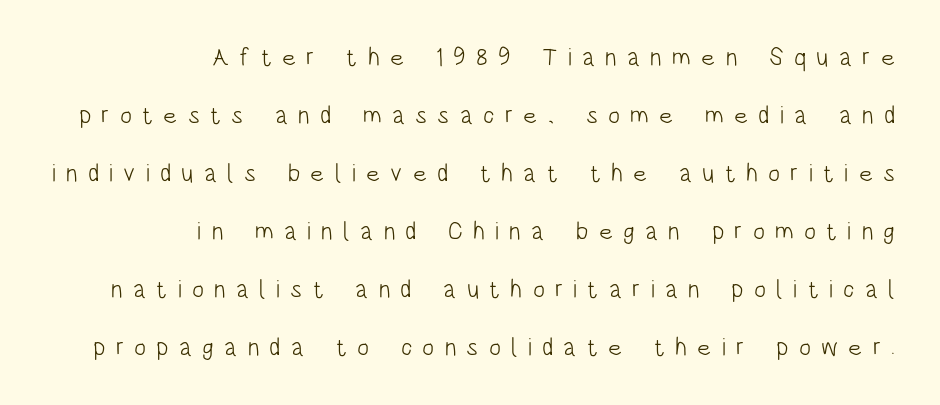
{"italic": "no", "bold": "no", "underline": "no", "align": "right", "line_spacing": "loose", "line_spacing_ratio": 2.32, "letter_spacing": "wide", "letter_spacing_em": 0.41, "glyph_px": 25}
